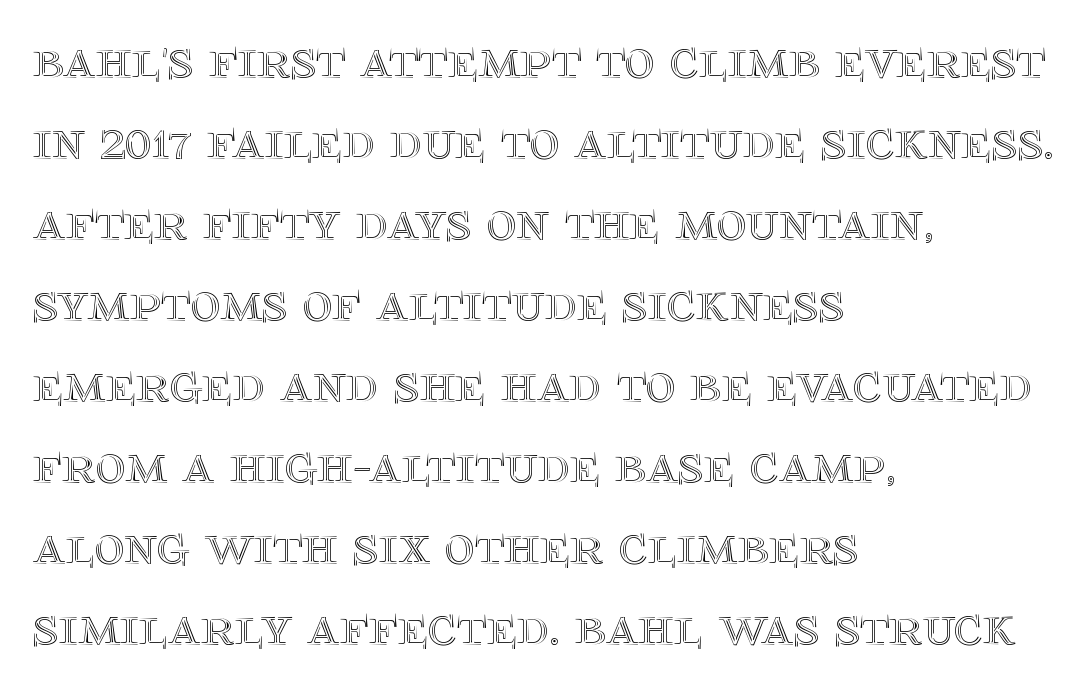
The image shows 57 px text type, upright; set left-aligned, normal line spacing (1.42x), normal letter spacing, not underlined; a large x-height.
